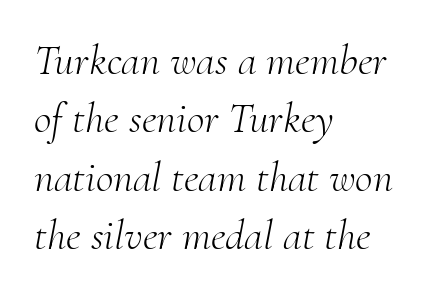
Q: Is the text bold? A: No.
Q: Is the text italic (slanted)? A: Yes, it leans right by about 10 degrees.
Q: Is the typeface a serif or a sans-serif typeface? A: Serif.
Q: Is the text underlined? A: No.
Q: How is the paragraph aligned? A: Left-aligned.
Q: Is the spacing between letters normal or unusually wide? A: Normal.
Q: Is the spacing between lines tight, normal or loose? A: Normal.
Q: Width (condensed, normal, or wide)? A: Normal.
Q: Stroke contrast? A: Medium.
Q: x-height? A: Small.
Q: Monospaced? A: No.
